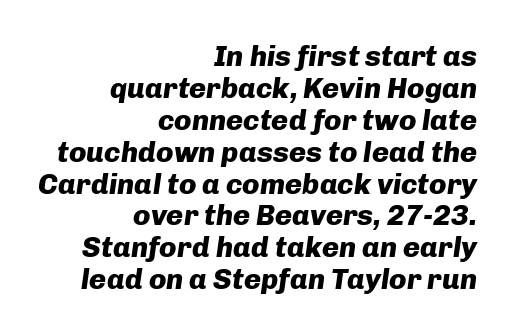
{"italic": "yes", "lean": "right", "slant_degrees": 8, "bold": "yes", "weight": "heavy", "width": "normal", "stroke_contrast": "low", "x_height": "medium", "monospaced": "no", "underline": "no", "align": "right", "line_spacing": "tight", "line_spacing_ratio": 1.1, "letter_spacing": "normal", "letter_spacing_em": 0.0, "glyph_px": 29}
